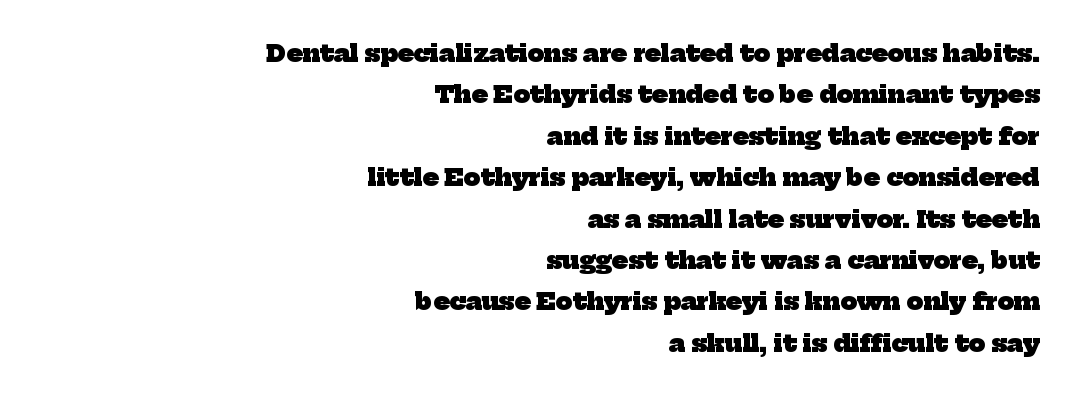
Q: Is the text bold? A: Yes.
Q: Is the text underlined? A: No.
Q: How is the paragraph aligned? A: Right-aligned.
Q: Is the spacing between letters normal or unusually wide? A: Normal.
